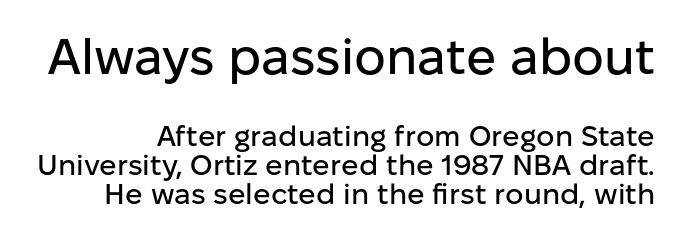
{"serif": "no", "italic": "no", "width": "normal", "stroke_contrast": "low", "x_height": "medium", "monospaced": "no", "underline": "no", "line_spacing": "tight", "line_spacing_ratio": 1.0, "letter_spacing": "normal", "letter_spacing_em": 0.0, "larger_block": "first", "size_ratio": 1.72, "glyph_px": 50}
